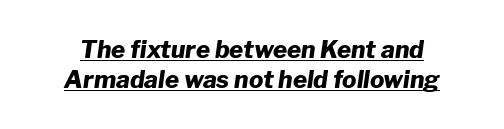
The image shows 24 px bold type, italic (leaning right); set normal line spacing (1.27x), normal letter spacing, underlined.
